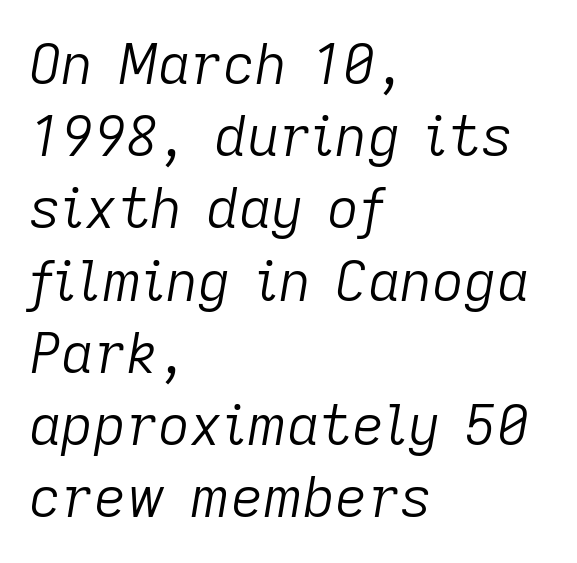
Q: Is the text bold? A: No.
Q: Is the text italic (slanted)? A: Yes, it leans right by about 9 degrees.
Q: Is the text underlined? A: No.
Q: How is the paragraph aligned? A: Left-aligned.
Q: Is the spacing between letters normal or unusually wide? A: Normal.
Q: Is the spacing between lines tight, normal or loose? A: Normal.
Q: Width (condensed, normal, or wide)? A: Normal.
Q: Stroke contrast? A: Low.
Q: x-height? A: Medium.
Q: Monospaced? A: No.
